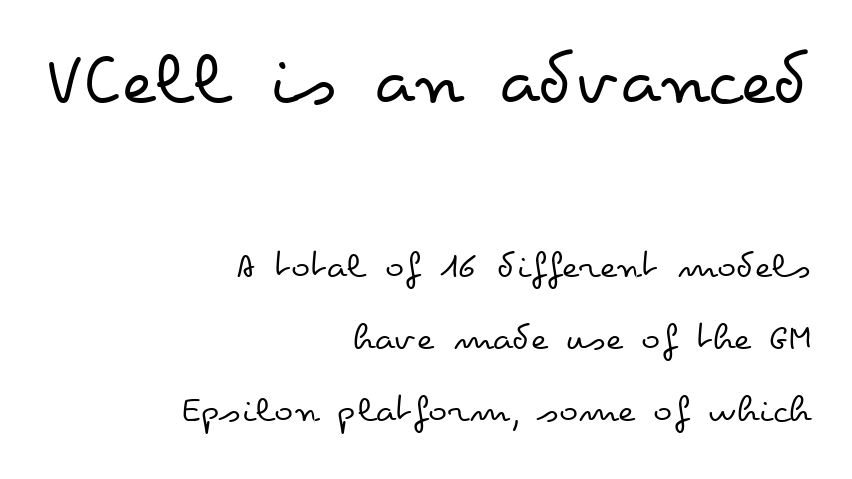
Q: Is the text bold? A: No.
Q: Is the text italic (slanted)? A: No, it is upright.
Q: Is the text underlined? A: No.
Q: How is the paragraph aligned? A: Right-aligned.
Q: Is the spacing between letters normal or unusually wide? A: Normal.
Q: Which block of text is set in a larger size, the first (top) or the second (bottom)? A: The first (top) one.
Q: Width (condensed, normal, or wide)? A: Wide.
Q: Stroke contrast? A: Low.
Q: x-height? A: Small.
Q: Monospaced? A: No.
